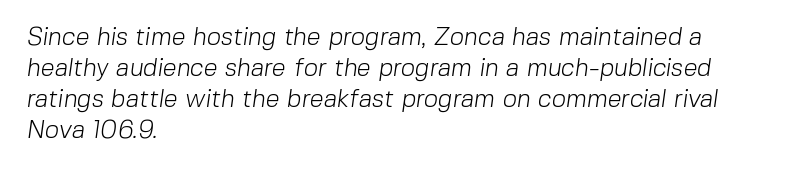
{"bold": "no", "underline": "no", "align": "left", "line_spacing_ratio": 1.24, "letter_spacing": "normal", "letter_spacing_em": 0.0, "glyph_px": 25}
